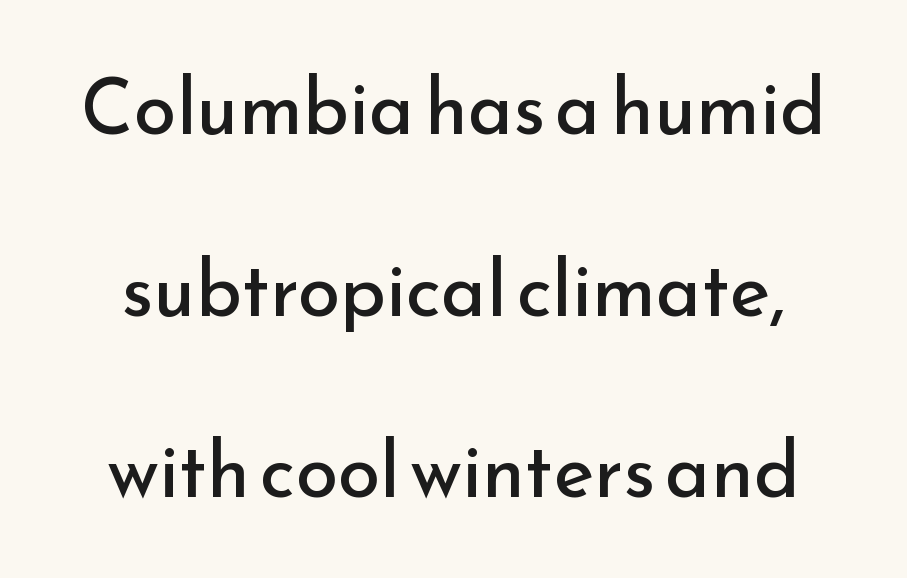
The image shows 77 px regular-weight sans-serif type, upright; set loose line spacing (2.36x), normal letter spacing, not underlined; low stroke contrast and a small x-height.
